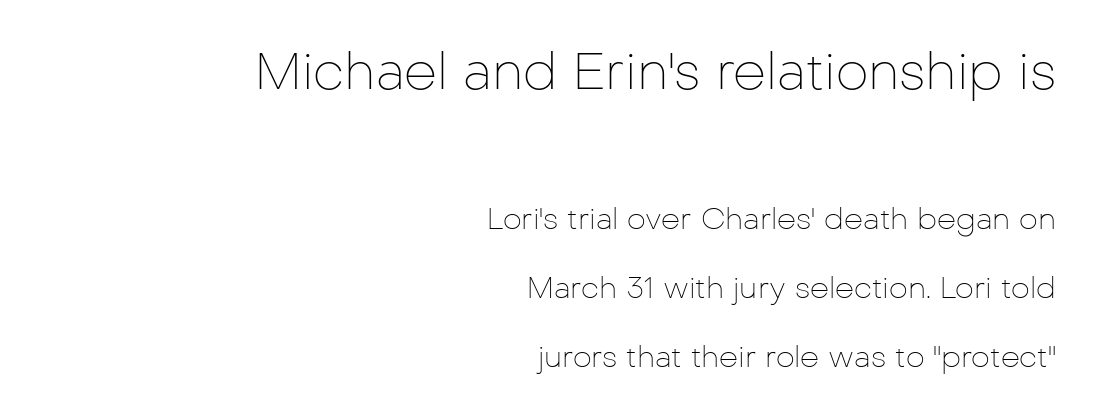
Compared with a typical body face, this is equally light or lighter still. Of the two passages, the one on top uses the larger point size. The text was rendered using a sans face with plain stroke endings. If you drew a ruler down the right edge, every line would touch it. Lines of text with bare space underneath.
